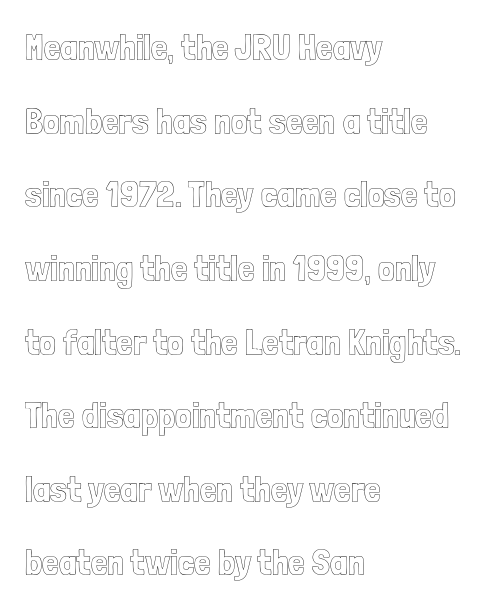
The image shows 37 px condensed type, upright; set left-aligned, loose line spacing (1.99x), normal letter spacing, not underlined; a medium x-height.
